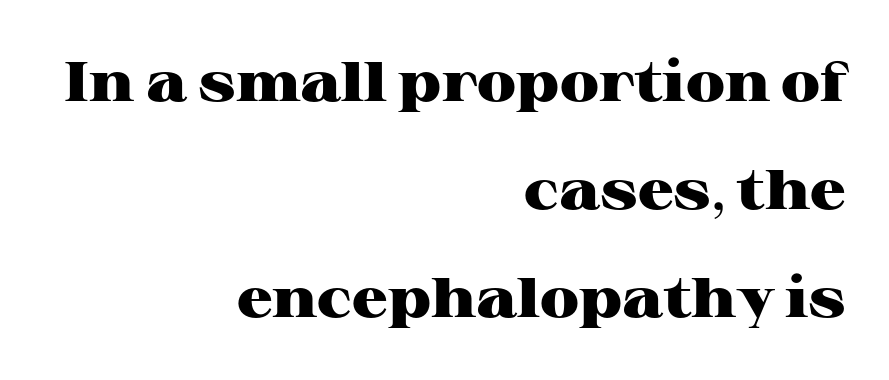
The image shows 56 px heavy, wide serif type, upright; set right-aligned, loose line spacing (1.93x), normal letter spacing, not underlined; high stroke contrast and a medium x-height.
